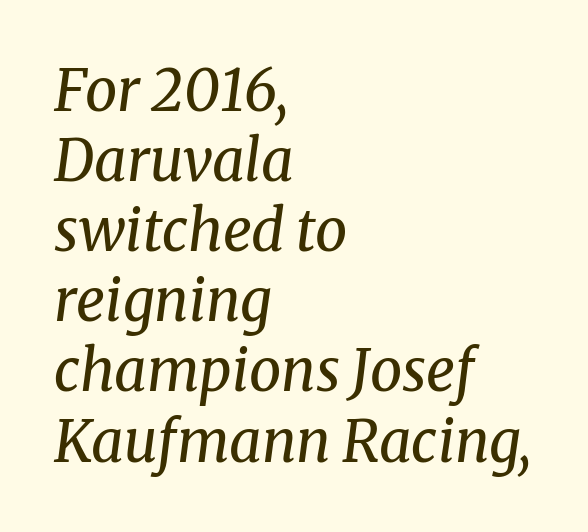
The image shows 57 px regular-weight serif type, italic (leaning right); set left-aligned, line spacing 1.23x, normal letter spacing, not underlined; medium stroke contrast and a medium x-height.
